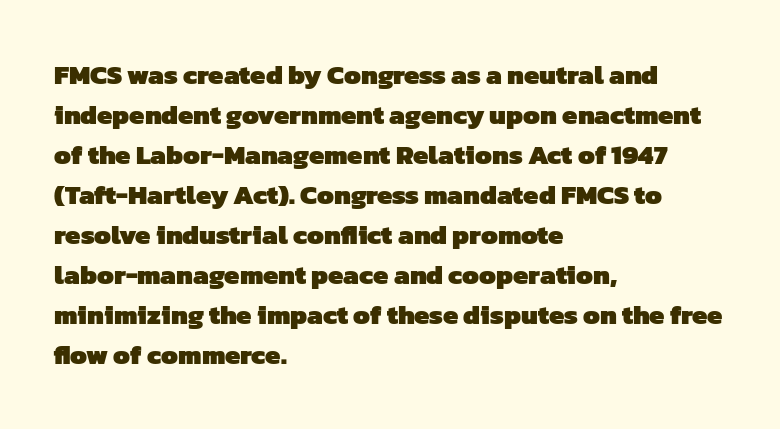
Q: Is the text bold? A: Yes.
Q: Is the text underlined? A: No.
Q: How is the paragraph aligned? A: Left-aligned.
Q: Is the spacing between letters normal or unusually wide? A: Normal.
Q: Is the spacing between lines tight, normal or loose? A: Normal.
